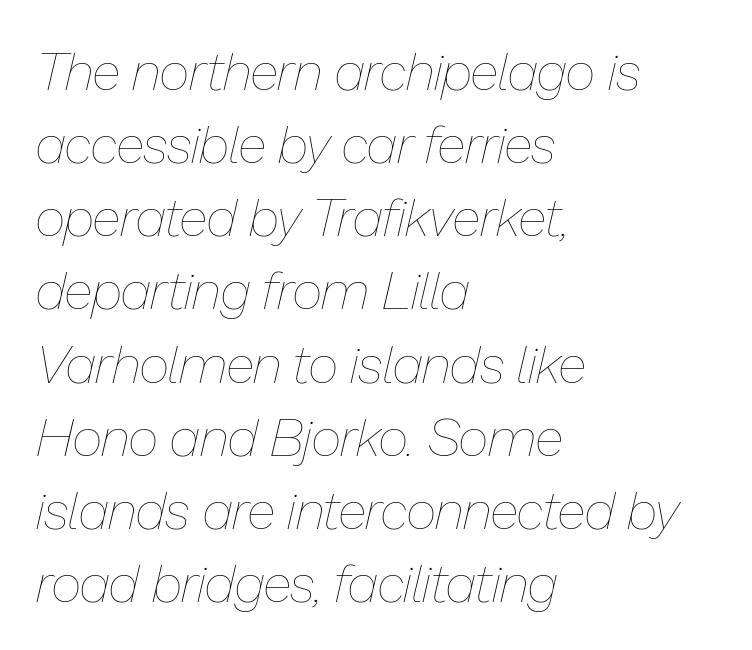
{"italic": "yes", "lean": "right", "slant_degrees": 13, "bold": "no", "weight": "thin", "width": "normal", "stroke_contrast": "low", "x_height": "medium", "monospaced": "no", "underline": "no", "align": "left", "line_spacing": "normal", "line_spacing_ratio": 1.38, "letter_spacing": "normal", "letter_spacing_em": 0.0, "glyph_px": 53}
